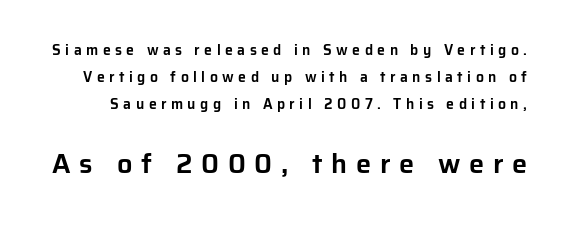
The image shows 27 px text type, upright; set loose line spacing (1.94x), unusually wide letter spacing (+0.32 em), not underlined; the second (bottom) block is 1.93x larger.
